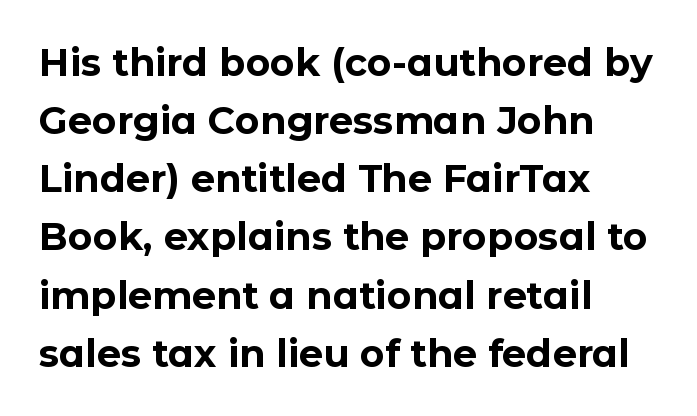
The passage shown is not underscored anywhere. This sample uses a sans-serif face. Upright lettering throughout. Typeset ragged right — the left edge is the straight one.
